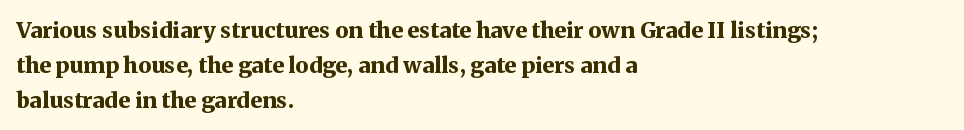
Horizontal bands of white between lines are of average thickness. The rendering keeps characters at their native spacing. Line beginnings align vertically; line endings do not. The font is running at its bold setting. No italicization has been applied; the sample stays upright.
